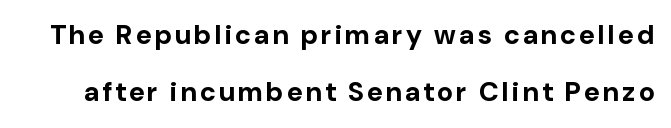
Q: Is the text bold? A: Yes.
Q: Is the text italic (slanted)? A: No, it is upright.
Q: Is the text underlined? A: No.
Q: Is the spacing between lines tight, normal or loose? A: Loose.
